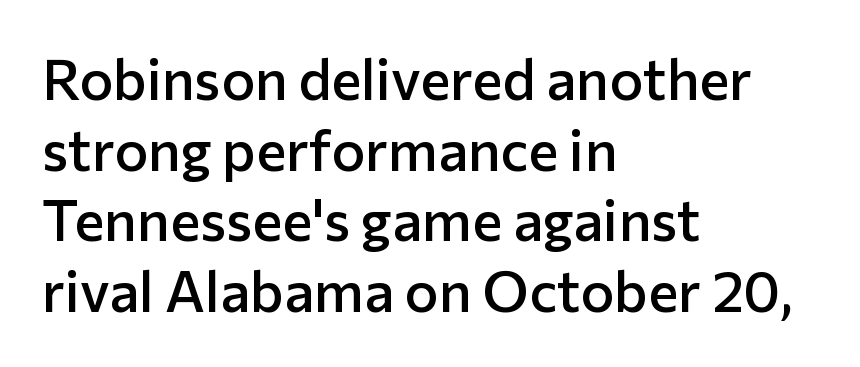
One-word summary of the alignment: left. A fair bit of extra ink — the face is semibold, not bold. These lines are rendered in a variable-pitch font. Style check: upright. Underlining? Definitely not there. Honestly, the letter spacing is just normal — you wouldn't notice it.
